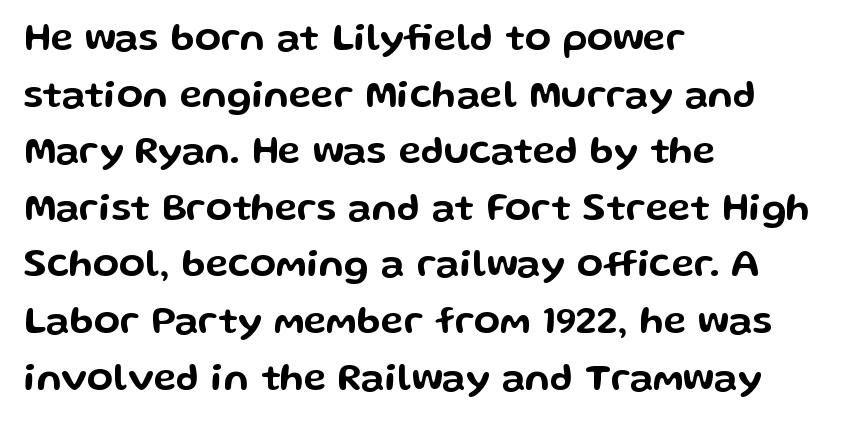
{"serif": "no", "italic": "no", "width": "wide", "stroke_contrast": "low", "x_height": "medium", "monospaced": "no", "underline": "no", "align": "left", "line_spacing": "normal", "line_spacing_ratio": 1.49, "letter_spacing": "normal", "letter_spacing_em": 0.0, "glyph_px": 38}
